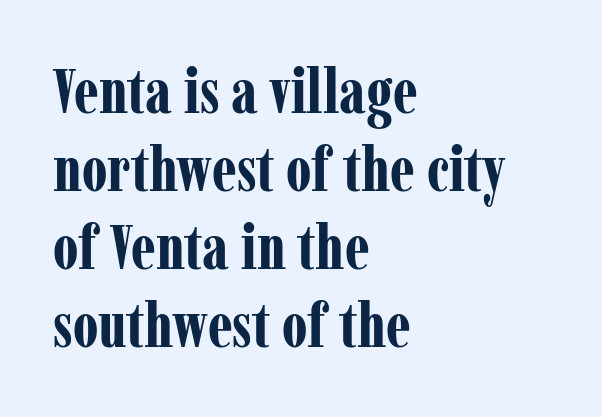
The image shows 63 px bold, condensed serif type, upright; set left-aligned, line spacing 1.24x, normal letter spacing, not underlined; low stroke contrast and a medium x-height.
